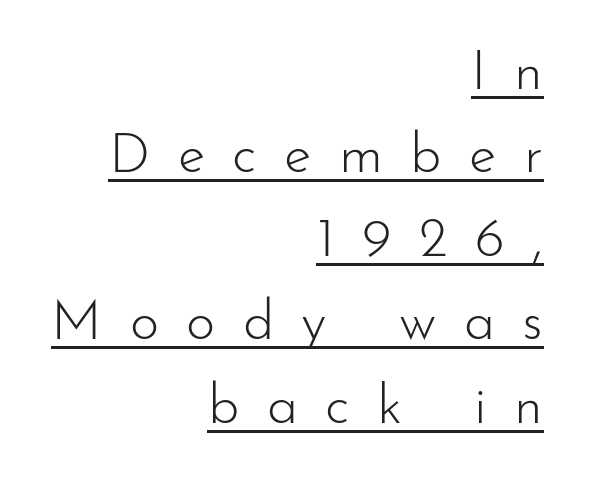
{"serif": "no", "italic": "no", "bold": "no", "weight": "light", "width": "normal", "stroke_contrast": "low", "x_height": "small", "monospaced": "no", "underline": "yes", "align": "right", "line_spacing": "normal", "line_spacing_ratio": 1.49, "letter_spacing": "wide", "letter_spacing_em": 0.49, "glyph_px": 56}
